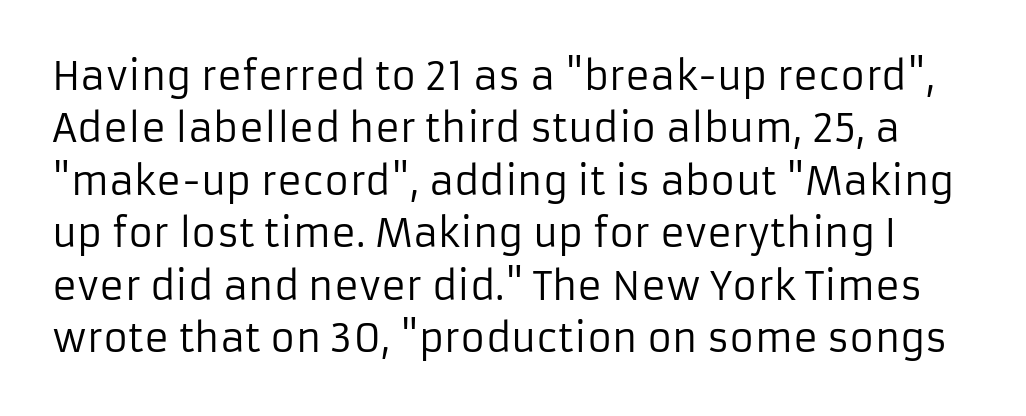
Compared with typical paragraphs, the rows here are spaced about the same. Has an underline been added? It has not. Compared with a typical body face, this is equally light or lighter still. This sample has the flowing, uneven cadence of proportional lettering.
